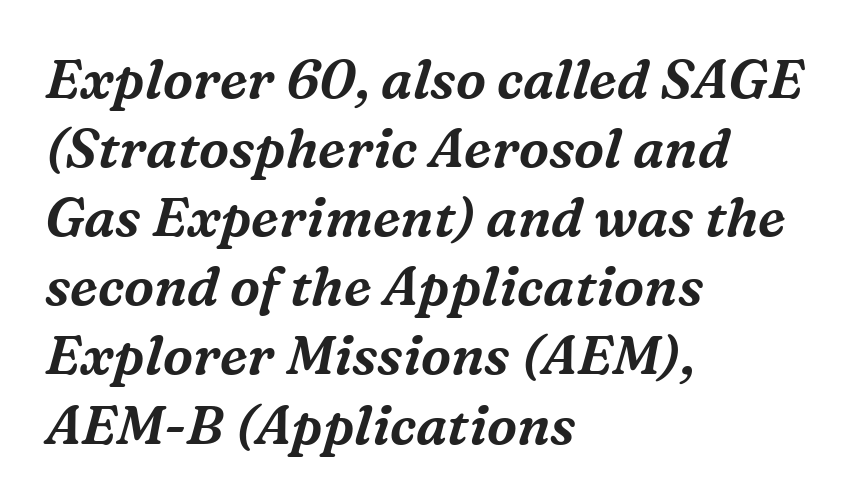
Q: Is the text italic (slanted)? A: Yes, it leans right by about 16 degrees.
Q: Is the typeface a serif or a sans-serif typeface? A: Serif.
Q: Is the text underlined? A: No.
Q: How is the paragraph aligned? A: Left-aligned.
Q: Is the spacing between letters normal or unusually wide? A: Normal.
Q: Is the spacing between lines tight, normal or loose? A: Normal.
Q: Width (condensed, normal, or wide)? A: Normal.
Q: Stroke contrast? A: Medium.
Q: x-height? A: Medium.
Q: Monospaced? A: No.
